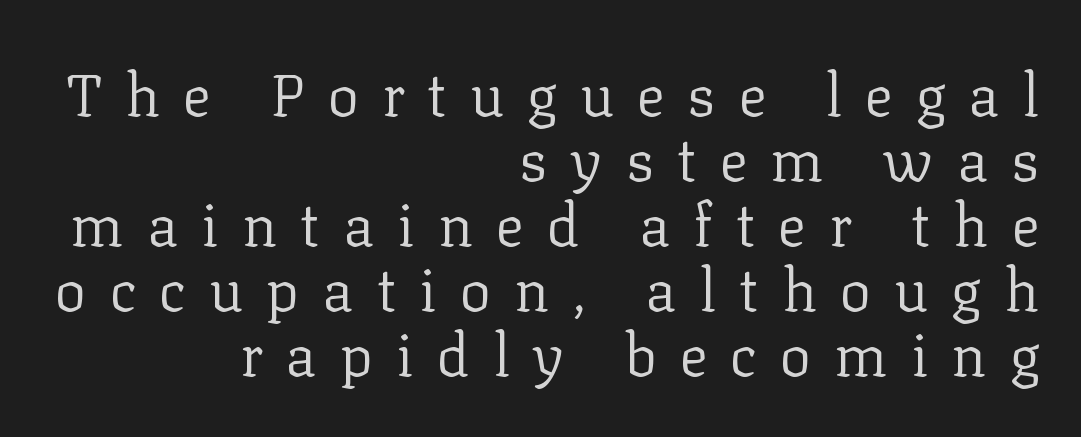
Q: Is the text bold? A: No.
Q: Is the text italic (slanted)? A: No, it is upright.
Q: Is the typeface a serif or a sans-serif typeface? A: Serif.
Q: Is the text underlined? A: No.
Q: How is the paragraph aligned? A: Right-aligned.
Q: Is the spacing between letters normal or unusually wide? A: Unusually wide.
Q: Is the spacing between lines tight, normal or loose? A: Tight.
Q: Width (condensed, normal, or wide)? A: Normal.
Q: Stroke contrast? A: Low.
Q: x-height? A: Medium.
Q: Monospaced? A: No.
